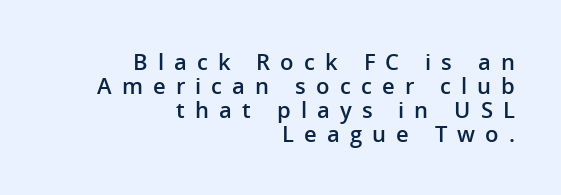
Successive baselines arrive quickly, one right under another. Look at the stroke-to-counter ratio: somewhat heavy, a semibold. Posture: upright roman. This sample uses expanded letter spacing, leaving extra air between glyphs.
